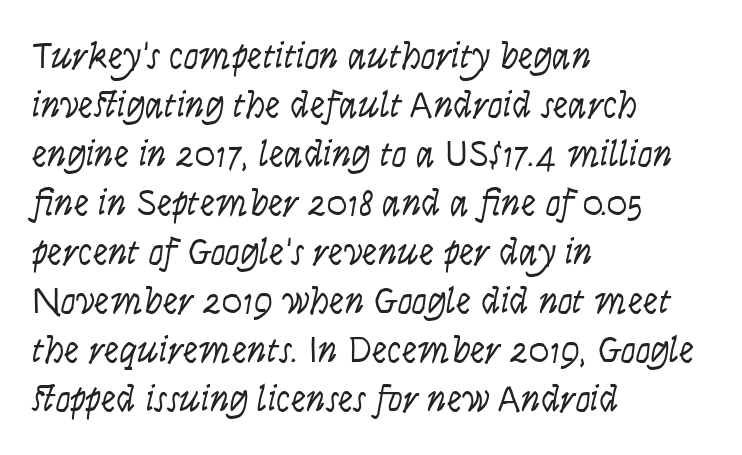
{"serif": "no", "bold": "no", "weight": "light", "width": "condensed", "stroke_contrast": "low", "x_height": "large", "monospaced": "no", "underline": "no", "align": "left", "line_spacing": "normal", "line_spacing_ratio": 1.29, "letter_spacing": "normal", "letter_spacing_em": 0.0, "glyph_px": 38}
